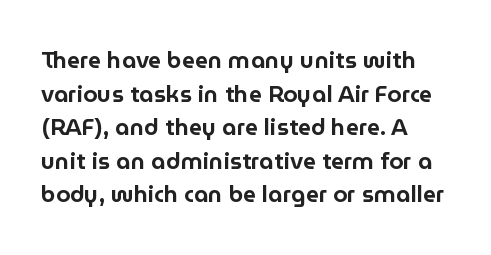
The image shows 23 px text type, upright; set left-aligned, normal line spacing (1.46x), normal letter spacing, not underlined.
